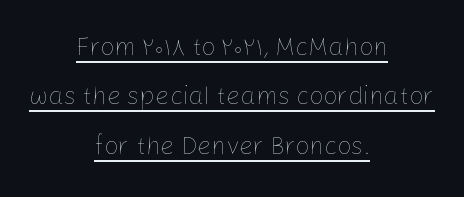
Q: Is the text bold? A: No.
Q: Is the text italic (slanted)? A: No, it is upright.
Q: Is the text underlined? A: Yes.
Q: How is the paragraph aligned? A: Centered.
Q: Is the spacing between letters normal or unusually wide? A: Normal.
Q: Is the spacing between lines tight, normal or loose? A: Loose.
